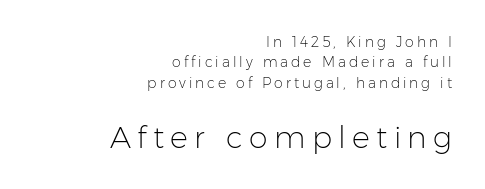
Q: Is the text bold? A: No.
Q: Is the text italic (slanted)? A: No, it is upright.
Q: Is the typeface a serif or a sans-serif typeface? A: Sans-serif.
Q: Is the text underlined? A: No.
Q: How is the paragraph aligned? A: Right-aligned.
Q: Is the spacing between letters normal or unusually wide? A: Unusually wide.
Q: Is the spacing between lines tight, normal or loose? A: Normal.
Q: Which block of text is set in a larger size, the first (top) or the second (bottom)? A: The second (bottom) one.
Q: Width (condensed, normal, or wide)? A: Normal.
Q: Stroke contrast? A: Low.
Q: x-height? A: Medium.
Q: Monospaced? A: No.
